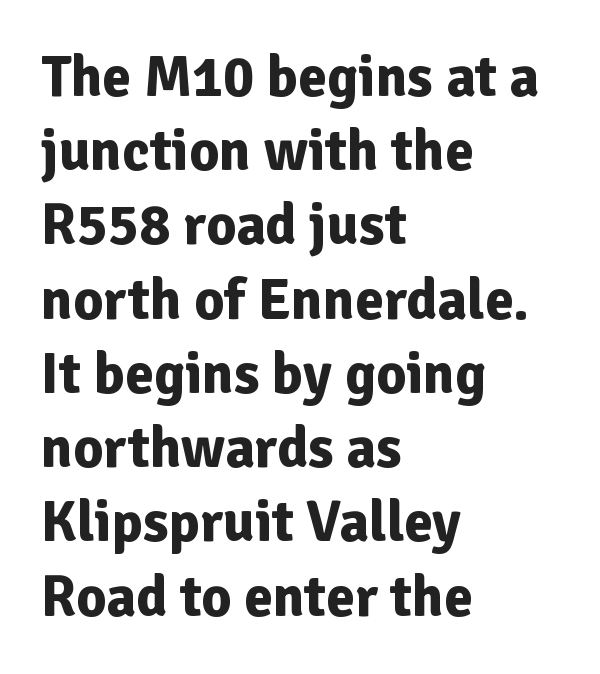
Students, observe: this is what conventionally led text looks like. Is there any slant? The stems are plumb. The space beneath each line is pristine and unruled. Nothing sits at the stroke ends, so this counts as sans-serif.
